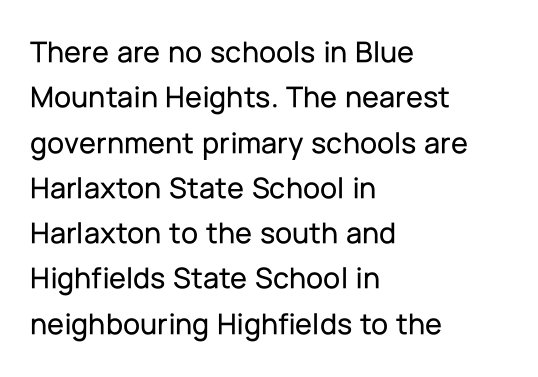
{"serif": "no", "italic": "no", "width": "normal", "stroke_contrast": "low", "x_height": "medium", "monospaced": "no", "underline": "no", "align": "left", "line_spacing": "normal", "line_spacing_ratio": 1.46, "letter_spacing": "normal", "letter_spacing_em": 0.0, "glyph_px": 31}
